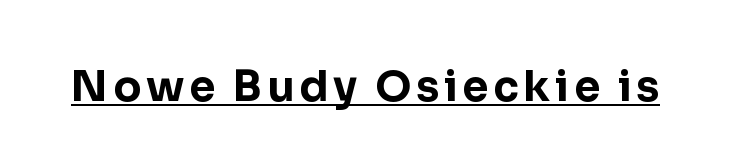
{"serif": "no", "italic": "no", "bold": "yes", "weight": "bold", "width": "normal", "stroke_contrast": "low", "x_height": "medium", "monospaced": "no", "underline": "yes", "glyph_px": 42}
